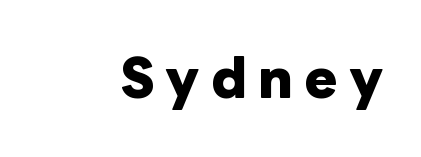
The image shows 50 px heavy type, upright; set unusually wide letter spacing (+0.22 em), not underlined; low stroke contrast and a medium x-height.
